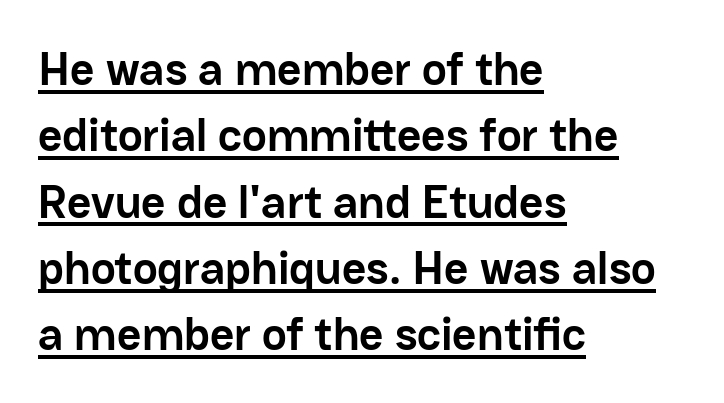
The image shows 47 px semibold sans-serif type, upright; set left-aligned, normal line spacing (1.41x), normal letter spacing, underlined; low stroke contrast and a medium x-height.
